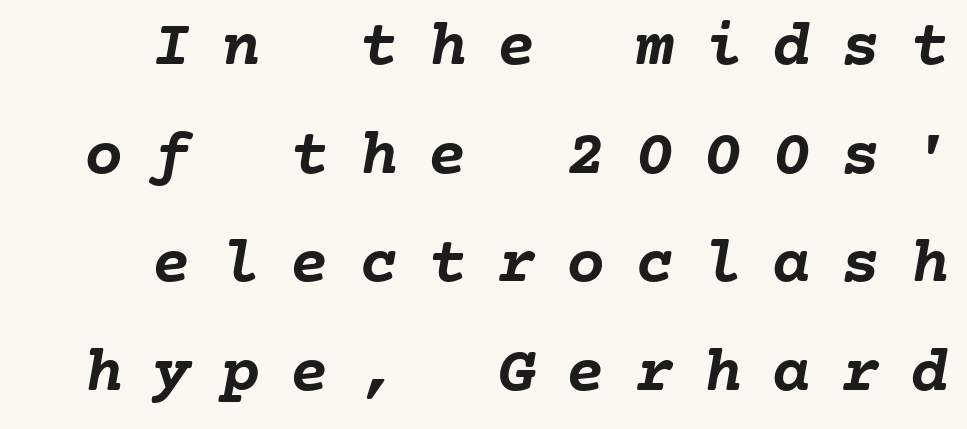
The image shows 65 px semibold type, monospaced; set normal line spacing (1.67x), unusually wide letter spacing (+0.46 em), not underlined; low stroke contrast and a medium x-height.
